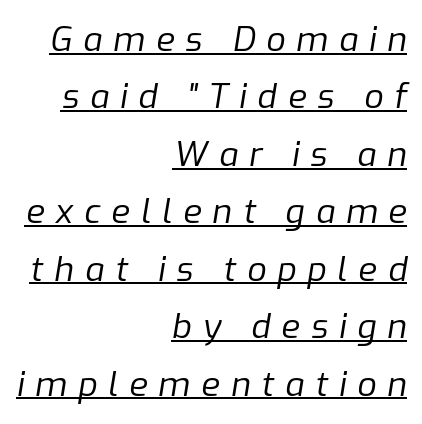
The rendering anchors every line to the right-hand side. The leading is moderate, giving the passage an even texture. Each word looks stretched out because of the extra space between its letters. Note the varied advance widths — an 'i' is clearly narrower than an 'm'. Like a heading marked for emphasis, these lines bear an underscore.
